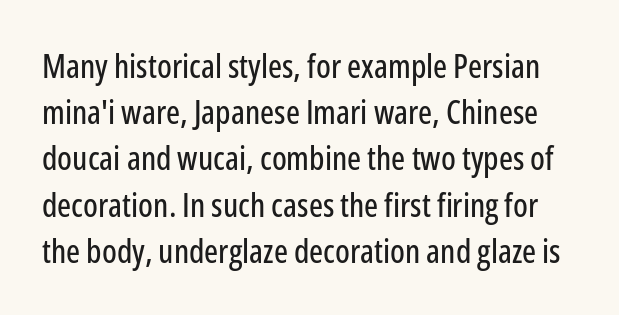
{"serif": "no", "italic": "no", "width": "condensed", "stroke_contrast": "low", "x_height": "medium", "monospaced": "no", "underline": "no", "line_spacing": "normal", "line_spacing_ratio": 1.4, "letter_spacing": "normal", "letter_spacing_em": 0.0, "glyph_px": 33}
